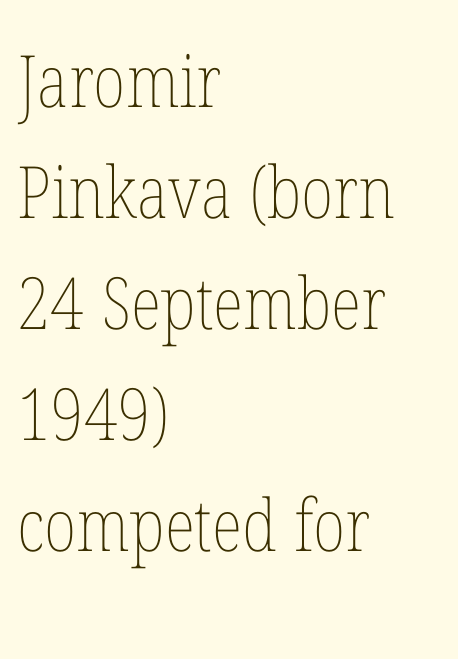
Q: Is the text bold? A: No.
Q: Is the text italic (slanted)? A: No, it is upright.
Q: Is the text underlined? A: No.
Q: How is the paragraph aligned? A: Left-aligned.
Q: Is the spacing between letters normal or unusually wide? A: Normal.
Q: Is the spacing between lines tight, normal or loose? A: Normal.
Q: Width (condensed, normal, or wide)? A: Condensed.
Q: Stroke contrast? A: Low.
Q: x-height? A: Medium.
Q: Monospaced? A: No.
